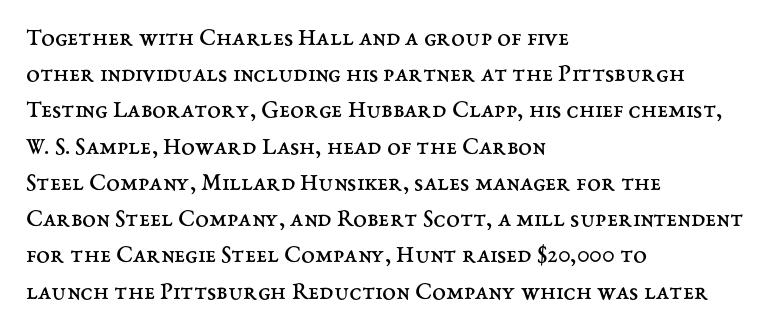
{"italic": "no", "bold": "no", "underline": "no", "align": "left", "line_spacing": "normal", "line_spacing_ratio": 1.45, "letter_spacing": "normal", "letter_spacing_em": 0.0, "glyph_px": 25}
